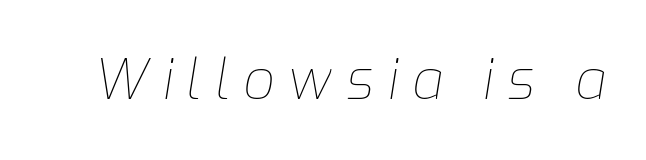
Q: Is the text bold? A: No.
Q: Is the text italic (slanted)? A: Yes, it leans right by about 9 degrees.
Q: Is the text underlined? A: No.
Q: Is the spacing between letters normal or unusually wide? A: Unusually wide.
Q: Width (condensed, normal, or wide)? A: Normal.
Q: Stroke contrast? A: Low.
Q: x-height? A: Medium.
Q: Monospaced? A: No.
